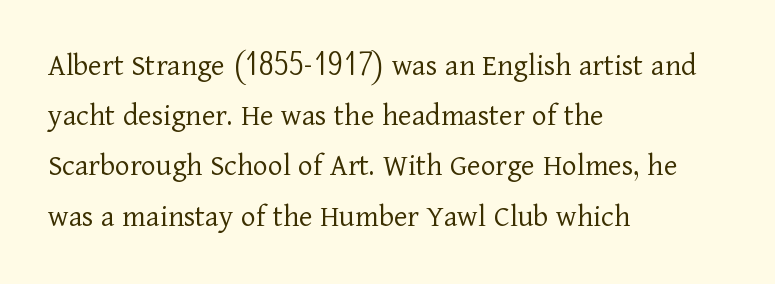
The image shows 32 px light serif type, upright; set left-aligned, normal line spacing (1.57x), normal letter spacing, not underlined; low stroke contrast and a medium x-height.
